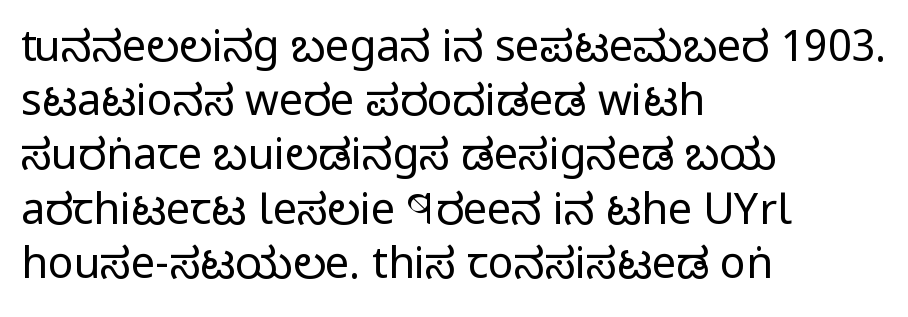
The font family rendered here belongs to the sans-serif group. Inter-character spacing is left at the font's built-in metrics. The string is rendered with underlining switched off. The space between consecutive lines is moderate.
